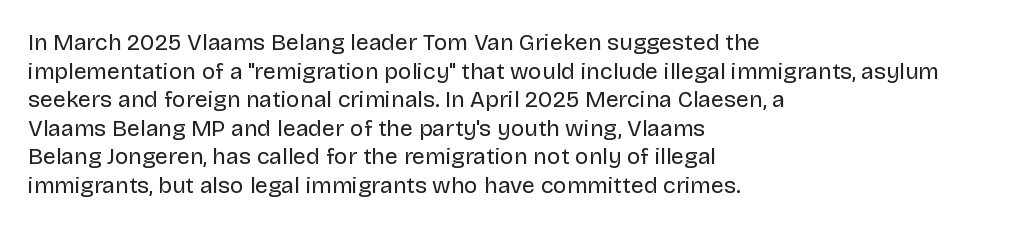
{"italic": "no", "bold": "no", "underline": "no", "align": "left", "line_spacing_ratio": 1.24, "letter_spacing": "normal", "letter_spacing_em": 0.0, "glyph_px": 23}
